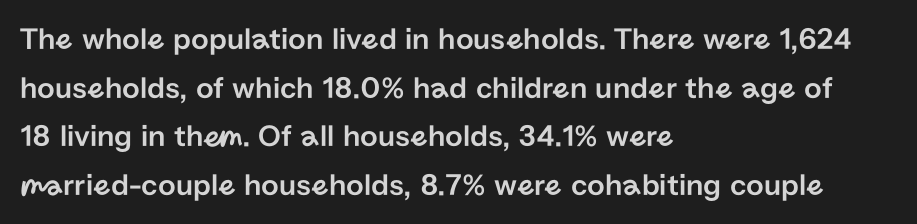
{"serif": "no", "italic": "no", "width": "normal", "stroke_contrast": "low", "x_height": "medium", "monospaced": "no", "underline": "no", "align": "left", "line_spacing": "normal", "line_spacing_ratio": 1.57, "letter_spacing": "normal", "letter_spacing_em": 0.0, "glyph_px": 31}
